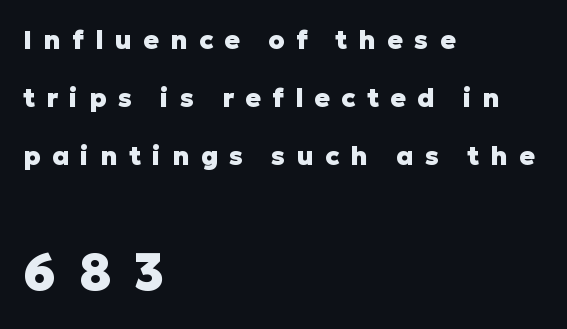
Are there feet on the stems? There aren't — it's a sans. The face used here has the dense, thick strokes of a bold. A bare baseline throughout the passage. These lines were composed using upright roman letters.
